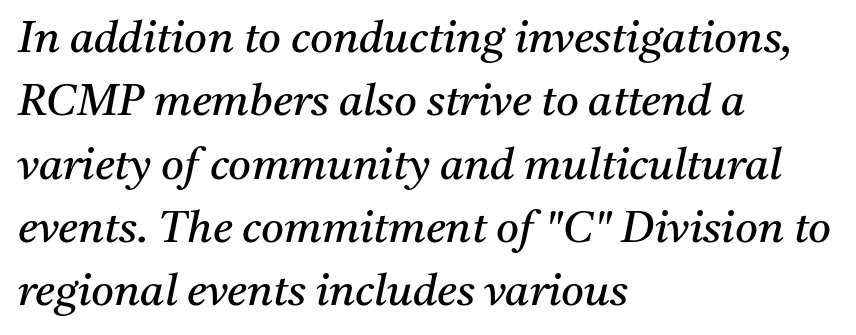
Q: Is the text bold? A: No.
Q: Is the text italic (slanted)? A: Yes, it leans right by about 11 degrees.
Q: Is the typeface a serif or a sans-serif typeface? A: Serif.
Q: Is the text underlined? A: No.
Q: How is the paragraph aligned? A: Left-aligned.
Q: Is the spacing between letters normal or unusually wide? A: Normal.
Q: Is the spacing between lines tight, normal or loose? A: Normal.
Q: Width (condensed, normal, or wide)? A: Normal.
Q: Stroke contrast? A: Medium.
Q: x-height? A: Medium.
Q: Monospaced? A: No.
